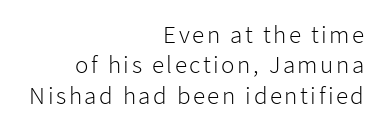
The image shows 25 px text type, upright; set right-aligned, line spacing 1.22x, not underlined.
